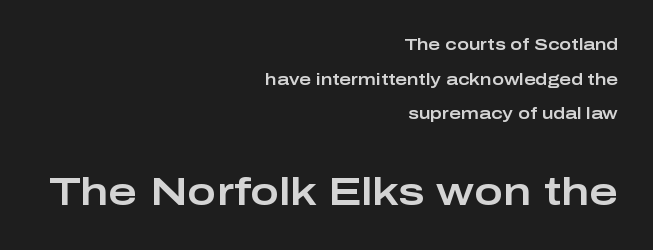
{"serif": "no", "italic": "no", "width": "wide", "stroke_contrast": "low", "x_height": "medium", "monospaced": "no", "underline": "no", "align": "right", "line_spacing": "loose", "line_spacing_ratio": 2.17, "letter_spacing": "normal", "letter_spacing_em": 0.0, "larger_block": "second", "size_ratio": 2.44, "glyph_px": 39}
